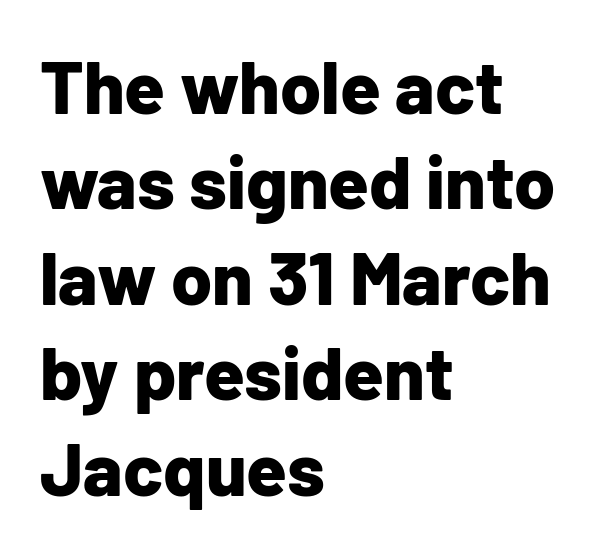
The characters display no serif detailing; their extremities are plain. Letters rest on an invisible, unmarked baseline. Reading down the block, your eye returns to a fixed left position each line. Students, this is bold: see how much ink each stroke carries. Italic: no, the glyphs are upright roman. The block of text has a typical density, with ordinary space between rows.
